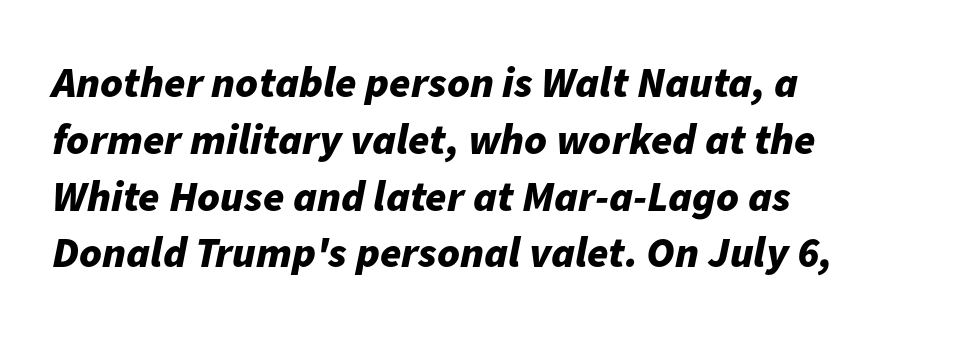
Line beginnings align vertically; line endings do not. Underlining? Definitely not there. Each glyph is drawn with heavy, bold strokes. How are the letters spaced? Ordinarily, with no added tracking. The lettering tilts uniformly, giving the passage an italic look. One glance says typical: line gaps are just what's usual.
